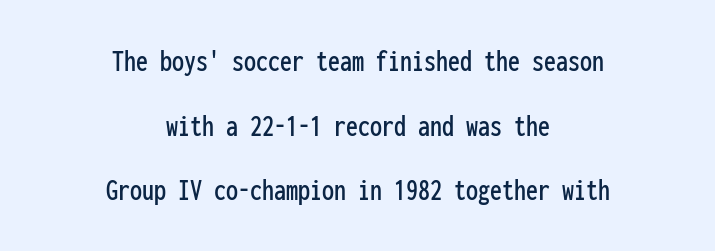
{"serif": "no", "italic": "no", "width": "condensed", "stroke_contrast": "low", "x_height": "medium", "monospaced": "yes", "underline": "no", "align": "center", "line_spacing": "loose", "line_spacing_ratio": 2.02, "letter_spacing": "normal", "letter_spacing_em": 0.0, "glyph_px": 32}
